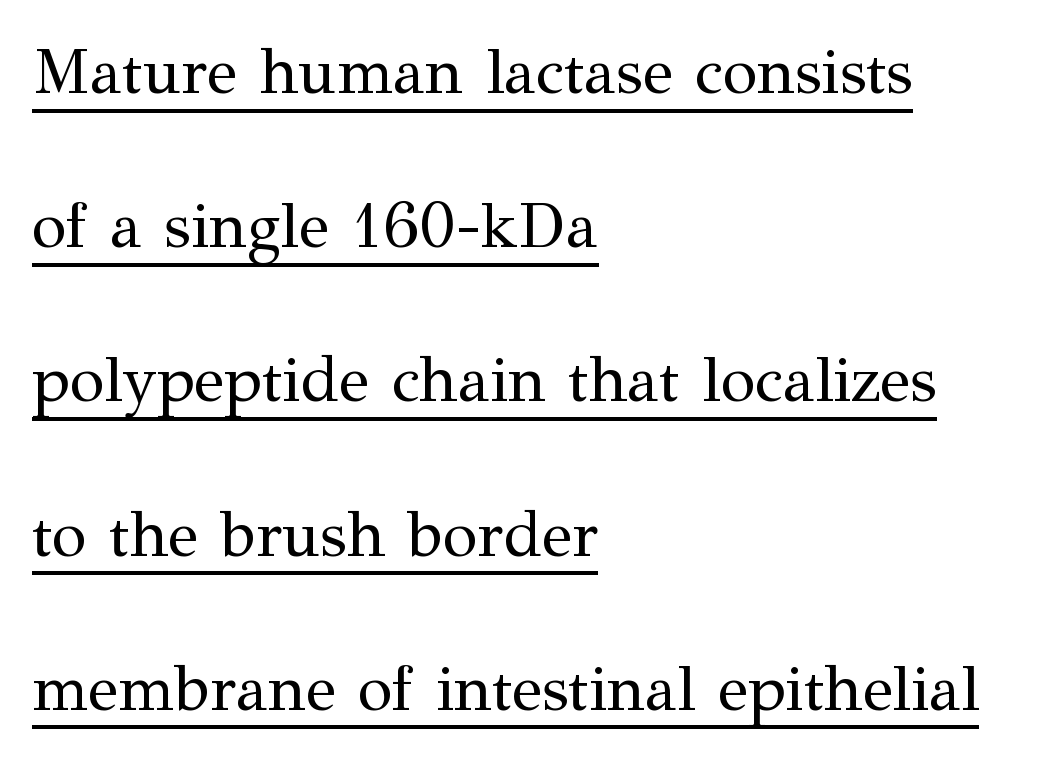
This sample uses a serif face. Is there an underline? Yes — a line sits under the letters. The letters advance in unequal steps, a hallmark of proportional type. The passage shown has conventional tracking throughout. The lines are spread far apart with generous leading.
